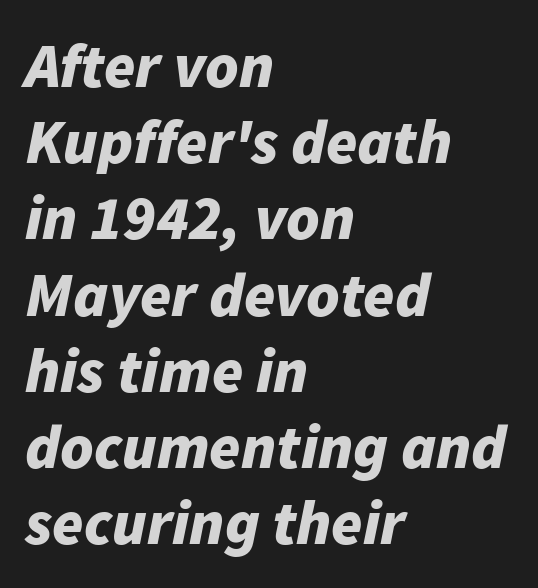
Each letter keeps its own natural width here, so spacing adapts to shape. When letters slant like this, we call the style italic. Letter spacing: default. This rendering features lettering with no underline. Line beginnings align vertically; line endings do not. Weight: bold.
